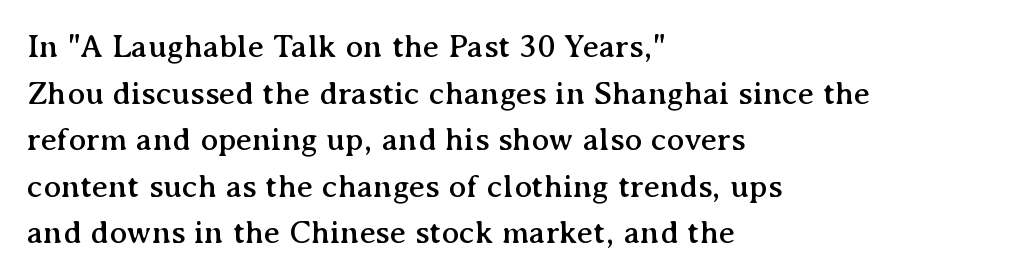
{"serif": "yes", "italic": "no", "width": "normal", "stroke_contrast": "medium", "x_height": "medium", "monospaced": "no", "underline": "no", "align": "left", "line_spacing": "normal", "line_spacing_ratio": 1.41, "letter_spacing": "normal", "letter_spacing_em": 0.0, "glyph_px": 33}
